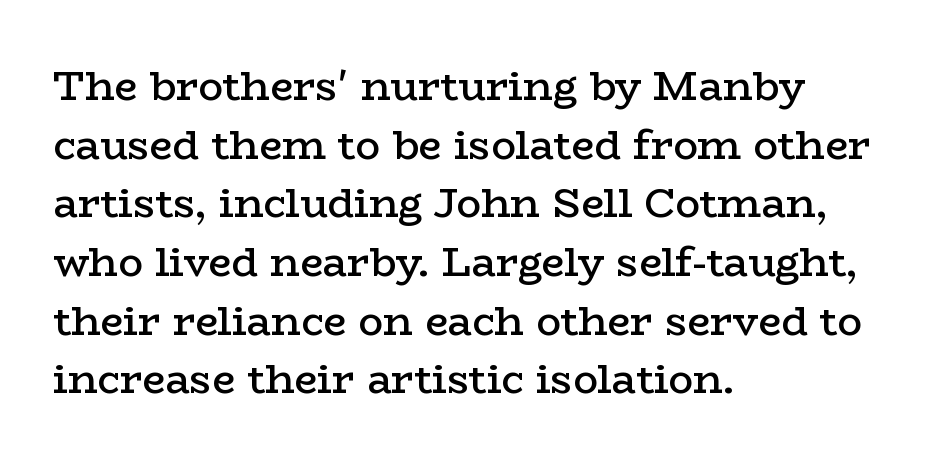
Q: Is the text bold? A: Semi-bold.
Q: Is the text italic (slanted)? A: No, it is upright.
Q: Is the typeface a serif or a sans-serif typeface? A: Serif.
Q: Is the text underlined? A: No.
Q: How is the paragraph aligned? A: Left-aligned.
Q: Is the spacing between letters normal or unusually wide? A: Normal.
Q: Is the spacing between lines tight, normal or loose? A: Normal.
Q: Width (condensed, normal, or wide)? A: Wide.
Q: Stroke contrast? A: Low.
Q: x-height? A: Medium.
Q: Monospaced? A: No.
